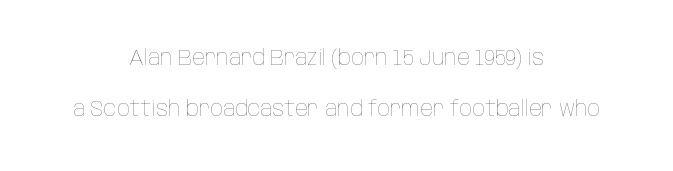
Widely set lines give the paragraph a tall, airy silhouette. Think standard paragraph weight, or any step lighter than that. The text block is weighted toward neither margin, spreading evenly from the middle. Nothing unusual about the tracking: characters are spaced as the font intends. You can tell it's not italic because the verticals are truly vertical. The passage shown is not underscored anywhere.
